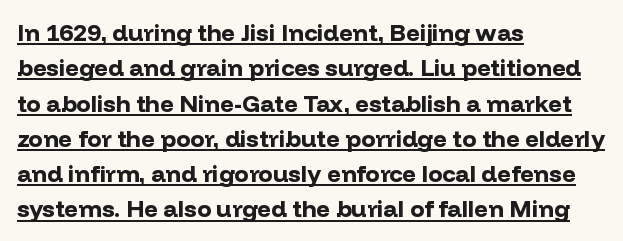
The image shows 24 px bold type, upright; set left-aligned, normal line spacing (1.47x), normal letter spacing, underlined.
